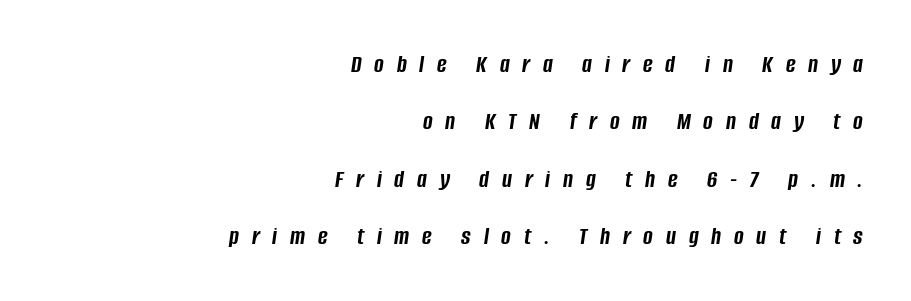
The image shows 26 px bold type, italic (leaning right); set right-aligned, loose line spacing (2.21x), unusually wide letter spacing (+0.49 em), not underlined.
